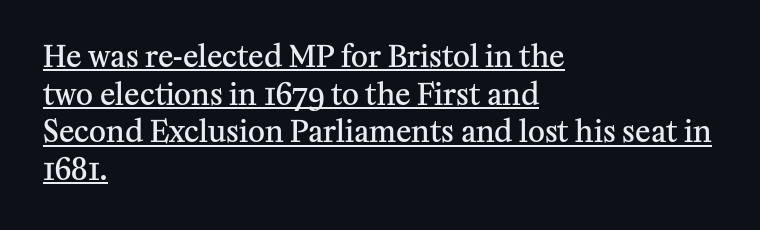
Q: Is the text bold? A: Semi-bold.
Q: Is the text italic (slanted)? A: No, it is upright.
Q: Is the typeface a serif or a sans-serif typeface? A: Serif.
Q: Is the text underlined? A: Yes.
Q: How is the paragraph aligned? A: Left-aligned.
Q: Is the spacing between letters normal or unusually wide? A: Normal.
Q: Is the spacing between lines tight, normal or loose? A: Normal.
Q: Width (condensed, normal, or wide)? A: Normal.
Q: Stroke contrast? A: Medium.
Q: x-height? A: Medium.
Q: Monospaced? A: No.
